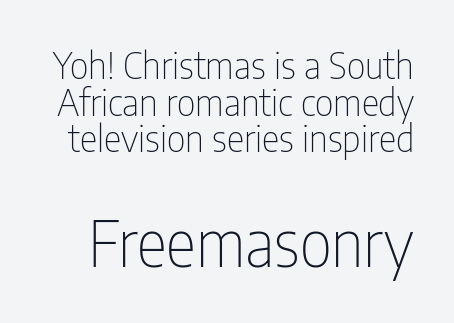
It's the straight-up-and-down kind of type. In terms of letterform style, serifs are entirely absent. Note the varied advance widths — an 'i' is clearly narrower than an 'm'. Nothing heavy about these letters — not bold at all. Bare-footed words on every line. Students, note that the glyphs here touch the page at normal intervals.
